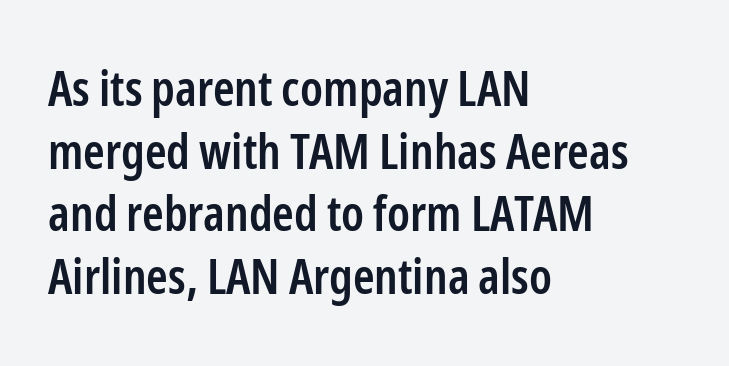
{"serif": "no", "italic": "no", "bold": "semi", "weight": "semibold", "width": "condensed", "stroke_contrast": "low", "x_height": "medium", "monospaced": "no", "underline": "no", "align": "left", "line_spacing": "normal", "line_spacing_ratio": 1.28, "letter_spacing": "normal", "letter_spacing_em": 0.0, "glyph_px": 49}
